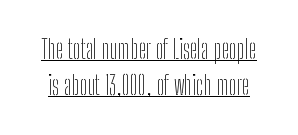
The space between consecutive lines is moderate. Glyph-to-glyph distance matches everyday printed text. Ascenders rise straight up at ninety degrees. The face used here appears with an underline applied. Letters have the restrained weight of plain body copy at most.
